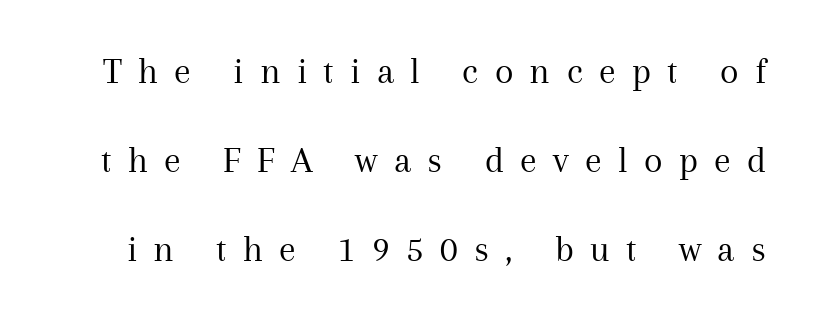
The image shows 38 px regular-weight serif type, upright; set loose line spacing (2.34x), unusually wide letter spacing (+0.43 em), not underlined; medium stroke contrast and a medium x-height.
